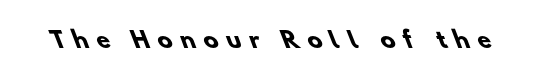
Q: Is the text bold? A: Yes.
Q: Is the text underlined? A: No.
Q: Is the spacing between letters normal or unusually wide? A: Unusually wide.
